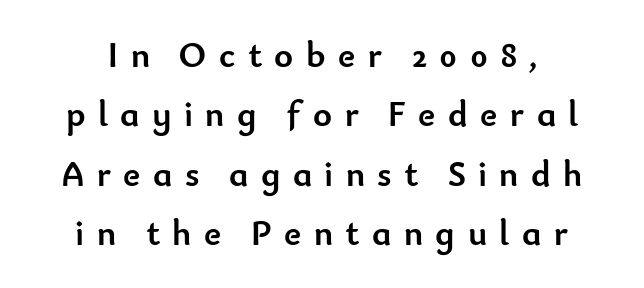
Q: Is the text bold? A: Yes.
Q: Is the text italic (slanted)? A: No, it is upright.
Q: Is the typeface a serif or a sans-serif typeface? A: Sans-serif.
Q: Is the text underlined? A: No.
Q: How is the paragraph aligned? A: Centered.
Q: Is the spacing between letters normal or unusually wide? A: Unusually wide.
Q: Is the spacing between lines tight, normal or loose? A: Normal.
Q: Width (condensed, normal, or wide)? A: Normal.
Q: Stroke contrast? A: Low.
Q: x-height? A: Small.
Q: Monospaced? A: No.
